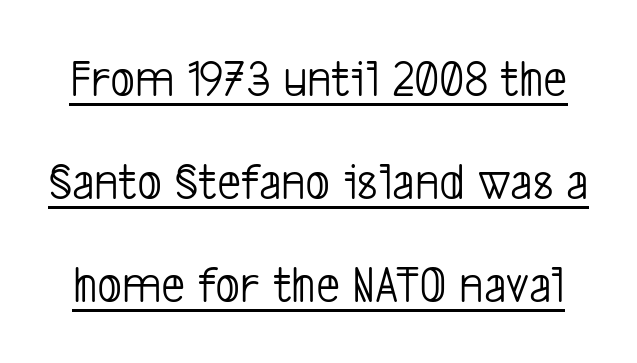
Q: Is the text bold? A: No.
Q: Is the typeface a serif or a sans-serif typeface? A: Sans-serif.
Q: Is the text underlined? A: Yes.
Q: Is the spacing between letters normal or unusually wide? A: Normal.
Q: Is the spacing between lines tight, normal or loose? A: Loose.
Q: Width (condensed, normal, or wide)? A: Condensed.
Q: Stroke contrast? A: Low.
Q: x-height? A: Medium.
Q: Monospaced? A: No.
